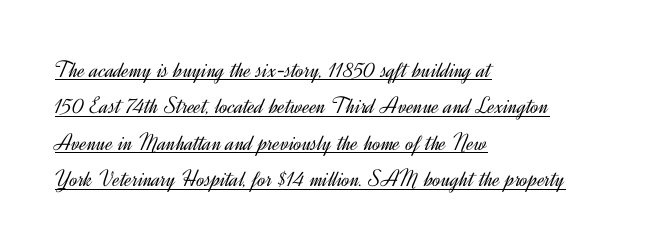
Is the stroke heavy? The answer is a plain regular-or-lighter. Vertical spacing — default. A classic flush-left, rag-right setting is used for this passage.
